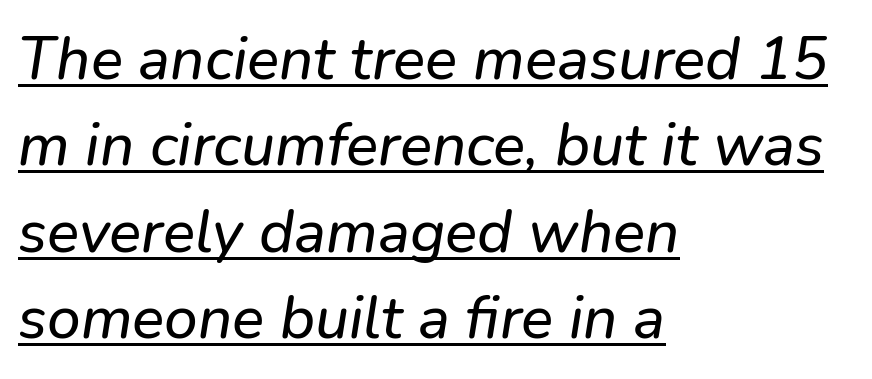
{"serif": "no", "width": "normal", "stroke_contrast": "low", "x_height": "medium", "monospaced": "no", "underline": "yes", "align": "left", "line_spacing": "normal", "line_spacing_ratio": 1.44, "letter_spacing": "normal", "letter_spacing_em": 0.0, "glyph_px": 60}
